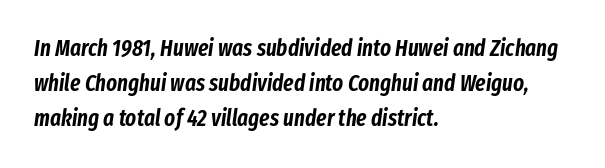
The image shows 23 px text type, italic (leaning right); set left-aligned, normal line spacing (1.53x), normal letter spacing, not underlined.
